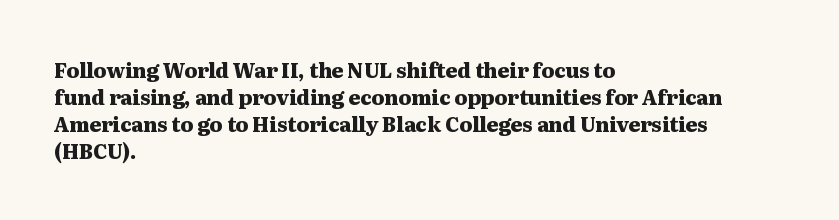
{"italic": "no", "bold": "yes", "underline": "no", "align": "left", "line_spacing": "normal", "line_spacing_ratio": 1.35, "letter_spacing": "normal", "letter_spacing_em": 0.0, "glyph_px": 20}
